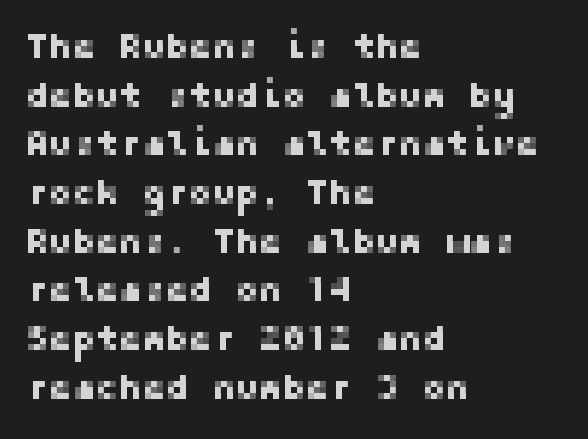
{"serif": "no", "italic": "no", "width": "normal", "stroke_contrast": "low", "x_height": "medium", "underline": "no", "align": "left", "line_spacing": "normal", "line_spacing_ratio": 1.39, "letter_spacing": "normal", "letter_spacing_em": 0.0, "glyph_px": 35}
